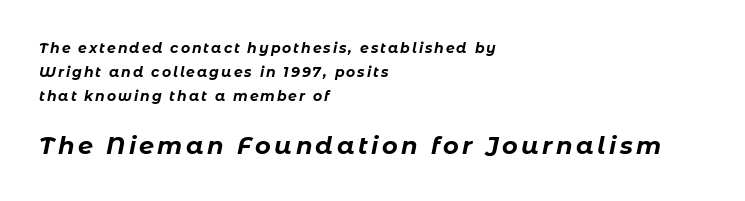
Q: Is the text bold? A: Yes.
Q: Is the text italic (slanted)? A: Yes, it leans right by about 11 degrees.
Q: Is the text underlined? A: No.
Q: How is the paragraph aligned? A: Left-aligned.
Q: Which block of text is set in a larger size, the first (top) or the second (bottom)? A: The second (bottom) one.
